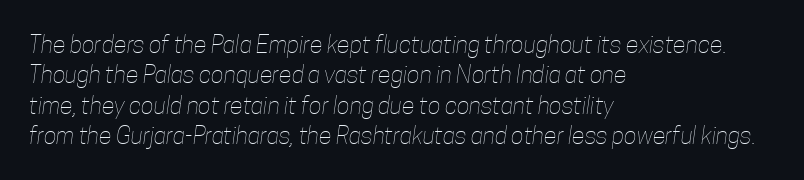
The paragraph shown leans on its left margin. This rendering features lettering with no underline. How are the letters spaced? Ordinarily, with no added tracking. A normal amount of white space separates one row of letters from the next.
